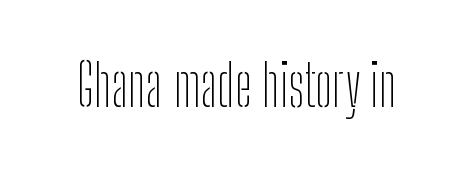
Descender tails drop into unmarked territory. Is there any slant? The stems are plumb. Spacing verdict: proportional, widths tailored to each character. These glyphs show unthickened strokes, regular width or finer. The glyphs in this specimen are sans serif.
